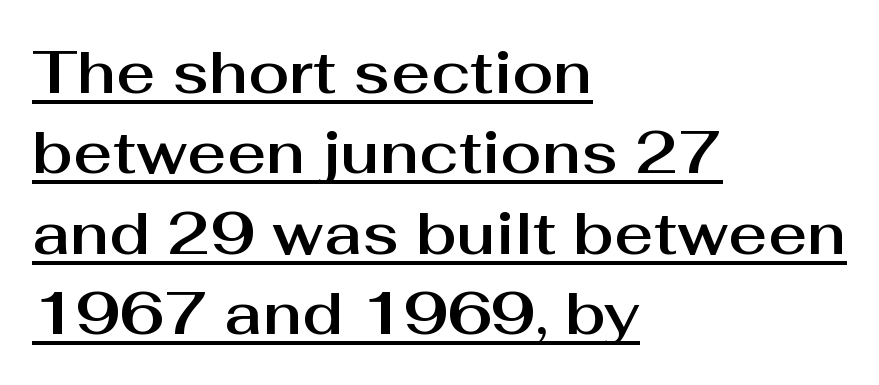
{"serif": "no", "italic": "no", "width": "normal", "stroke_contrast": "medium", "x_height": "medium", "monospaced": "no", "underline": "yes", "align": "left", "line_spacing": "normal", "line_spacing_ratio": 1.34, "letter_spacing": "normal", "letter_spacing_em": 0.0, "glyph_px": 60}
